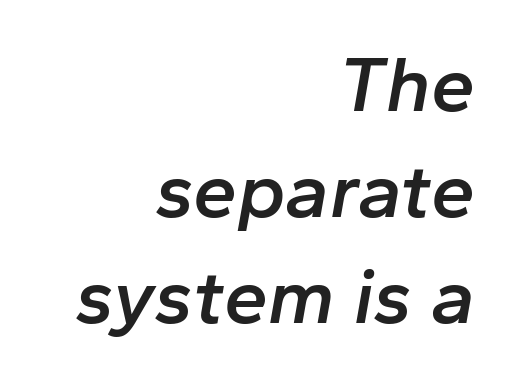
These lines are rendered in a variable-pitch font. Is the letter spacing exaggerated? No — it looks like the ordinary default. Typesetter's note: demi weight, one step under bold. The space beneath each line is pristine and unruled. How would I describe the line gaps? Plain and ordinary.
